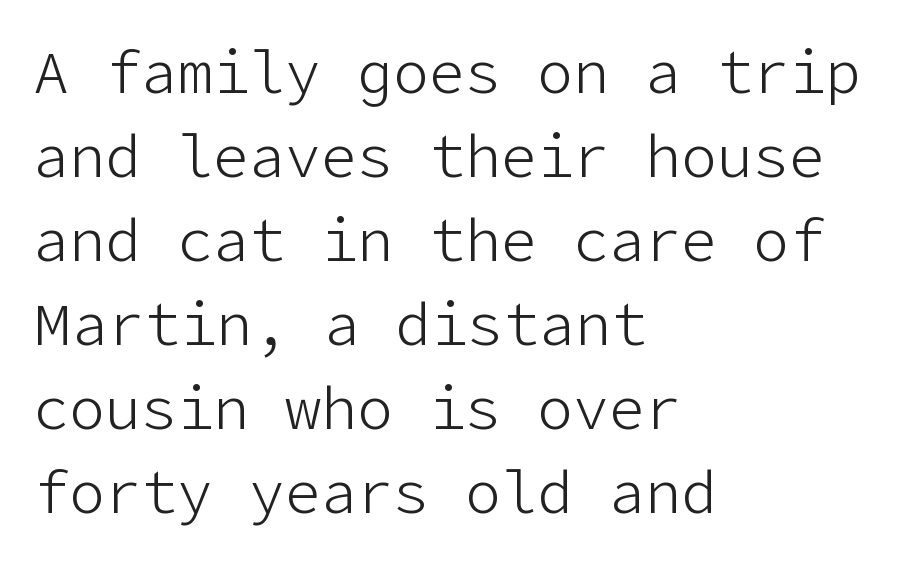
The image shows 60 px light sans-serif type, upright; set left-aligned, normal line spacing (1.4x), normal letter spacing, not underlined; low stroke contrast and a medium x-height.
